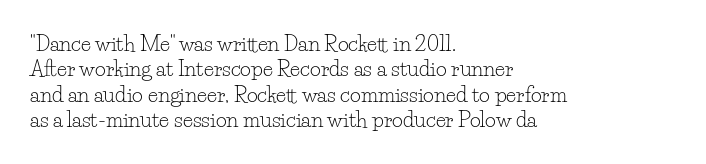
A bare baseline throughout the passage. Line beginnings align vertically; line endings do not. This sample uses plain, unmodified letter spacing. Posture: straight, roman, zero tilt. Is this a heavy cut? Hardly; it is regular or lighter.
